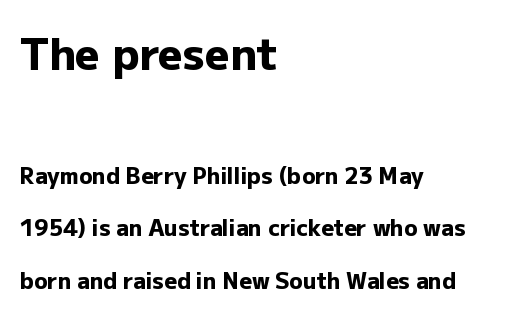
The space beneath each line is pristine and unruled. The font family rendered here belongs to the sans-serif group. Observe the ordinary spacing: letters are neighbours, not strangers. These lines are rendered in a variable-pitch font. Summary of weight: heavy, a full bold. Is the lower block the larger one? No — the upper block carries the bigger type.
